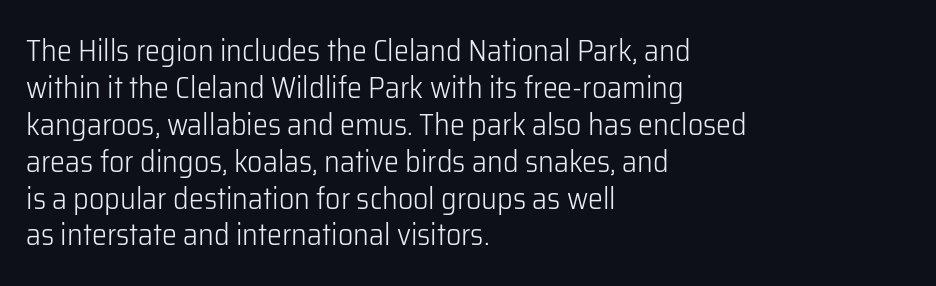
The image shows 30 px light sans-serif type, upright; set left-aligned, line spacing 1.23x, normal letter spacing, not underlined; low stroke contrast and a medium x-height.
